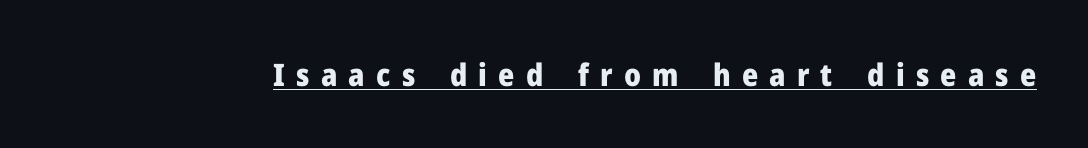
The image shows 31 px heavy sans-serif type, upright; set unusually wide letter spacing (+0.36 em), underlined; low stroke contrast and a medium x-height.
